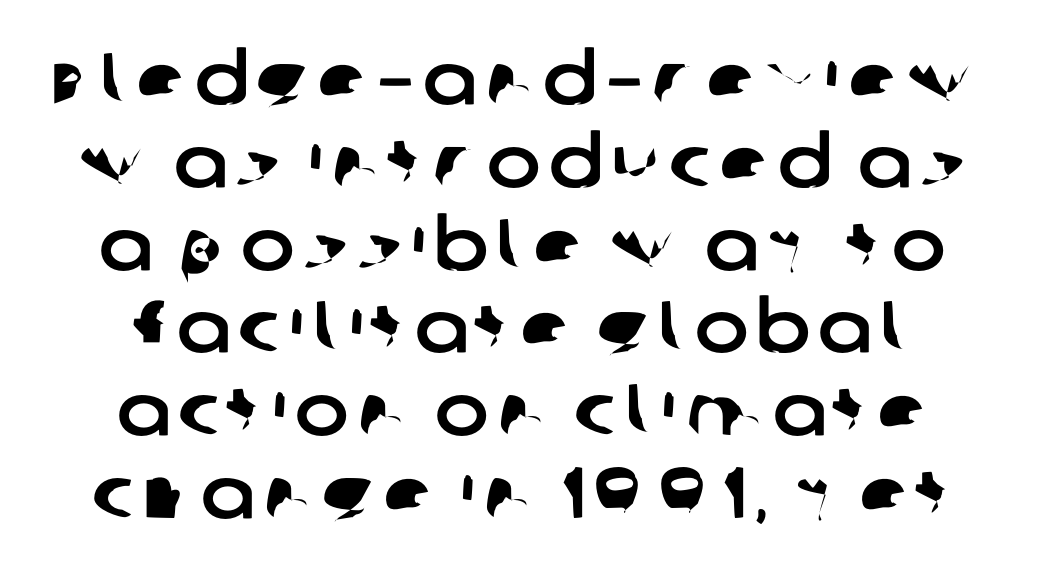
{"serif": "no", "width": "normal", "stroke_contrast": "low", "x_height": "large", "monospaced": "no", "underline": "no", "line_spacing": "tight", "line_spacing_ratio": 1.15, "glyph_px": 72}
